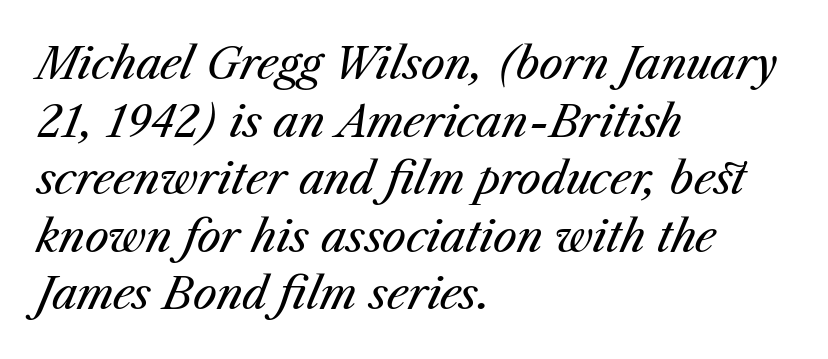
{"italic": "yes", "lean": "right", "slant_degrees": 23, "bold": "no", "weight": "regular", "width": "normal", "stroke_contrast": "medium", "x_height": "medium", "monospaced": "no", "underline": "no", "align": "left", "line_spacing": "normal", "line_spacing_ratio": 1.34, "letter_spacing": "normal", "letter_spacing_em": 0.0, "glyph_px": 43}
